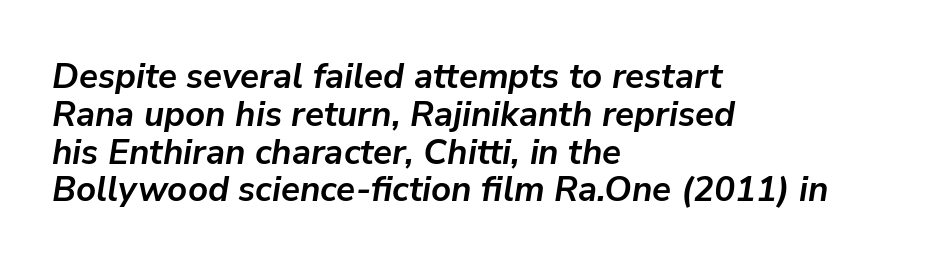
Q: Is the text bold? A: Yes.
Q: Is the text italic (slanted)? A: Yes, it leans right by about 9 degrees.
Q: Is the text underlined? A: No.
Q: How is the paragraph aligned? A: Left-aligned.
Q: Is the spacing between letters normal or unusually wide? A: Normal.
Q: Is the spacing between lines tight, normal or loose? A: Tight.
Q: Width (condensed, normal, or wide)? A: Normal.
Q: Stroke contrast? A: Low.
Q: x-height? A: Medium.
Q: Monospaced? A: No.
